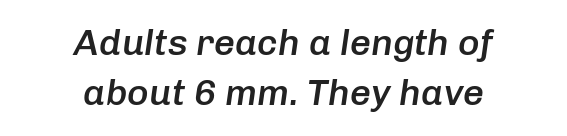
Q: Is the text bold? A: Semi-bold.
Q: Is the text italic (slanted)? A: Yes, it leans right by about 8 degrees.
Q: Is the text underlined? A: No.
Q: How is the paragraph aligned? A: Centered.
Q: Is the spacing between letters normal or unusually wide? A: Normal.
Q: Is the spacing between lines tight, normal or loose? A: Normal.
Q: Width (condensed, normal, or wide)? A: Normal.
Q: Stroke contrast? A: Low.
Q: x-height? A: Medium.
Q: Monospaced? A: No.
